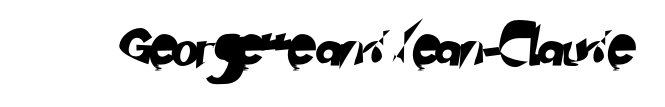
The strip under each line holds only bare page. Is the letter spacing exaggerated? No — it looks like the ordinary default. The designer went with a sans here, leaving each stem footless. The letters advance in unequal steps, a hallmark of proportional type.
